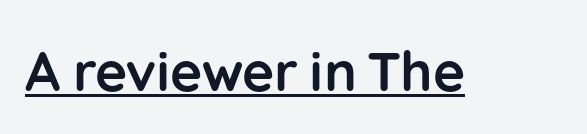
Q: Is the text bold? A: Yes.
Q: Is the text italic (slanted)? A: No, it is upright.
Q: Is the typeface a serif or a sans-serif typeface? A: Sans-serif.
Q: Is the text underlined? A: Yes.
Q: Is the spacing between letters normal or unusually wide? A: Normal.
Q: Width (condensed, normal, or wide)? A: Normal.
Q: Stroke contrast? A: Low.
Q: x-height? A: Medium.
Q: Monospaced? A: No.
